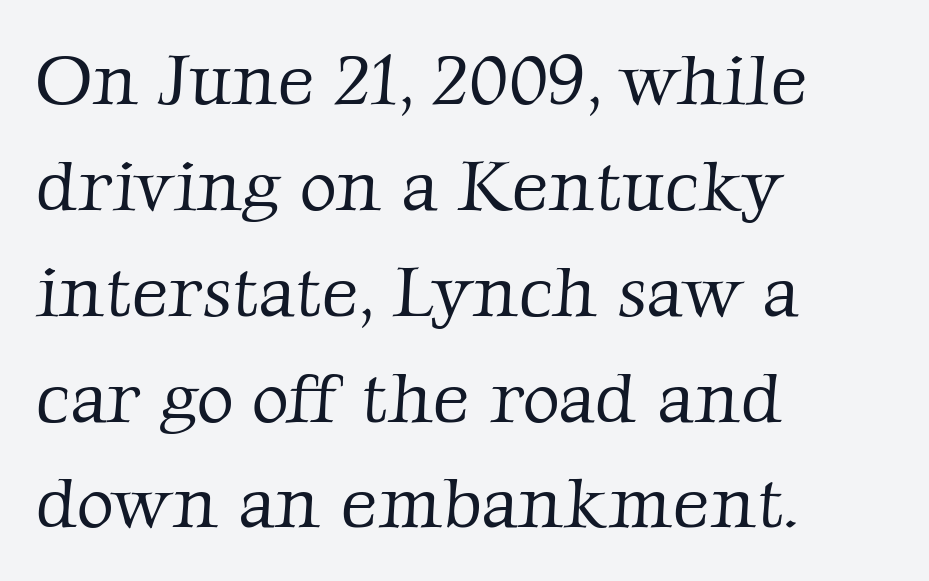
The specimen omits any rule beneath the text block's lines. The designer went with a serif here, giving each stem small feet. Casual observation: everything's shoved over to the left. Is this a heavy cut? Hardly; it is regular or lighter. Caption: standard tracking, unaltered.
